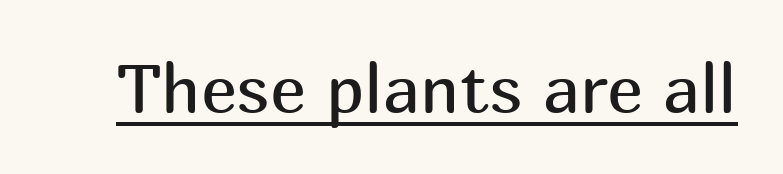
{"serif": "no", "italic": "no", "bold": "no", "weight": "regular", "width": "normal", "stroke_contrast": "medium", "x_height": "medium", "monospaced": "no", "underline": "yes", "letter_spacing": "normal", "letter_spacing_em": 0.0, "glyph_px": 68}
